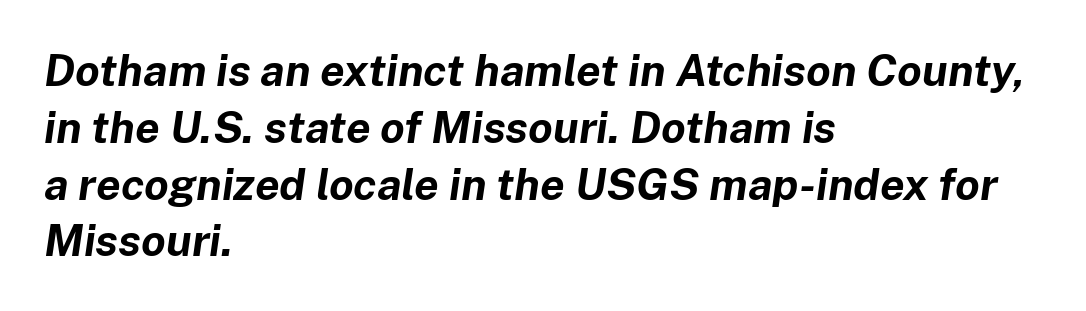
Q: Is the text bold? A: Yes.
Q: Is the text italic (slanted)? A: Yes, it leans right by about 8 degrees.
Q: Is the text underlined? A: No.
Q: How is the paragraph aligned? A: Left-aligned.
Q: Is the spacing between letters normal or unusually wide? A: Normal.
Q: Is the spacing between lines tight, normal or loose? A: Normal.
Q: Width (condensed, normal, or wide)? A: Normal.
Q: Stroke contrast? A: Low.
Q: x-height? A: Medium.
Q: Monospaced? A: No.
